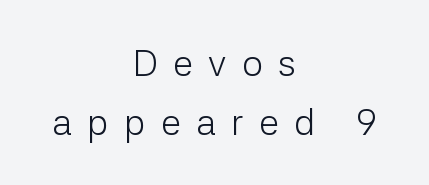
The image shows 37 px light sans-serif type, upright; set centered, normal line spacing (1.6x), unusually wide letter spacing (+0.41 em), not underlined; low stroke contrast and a medium x-height.
